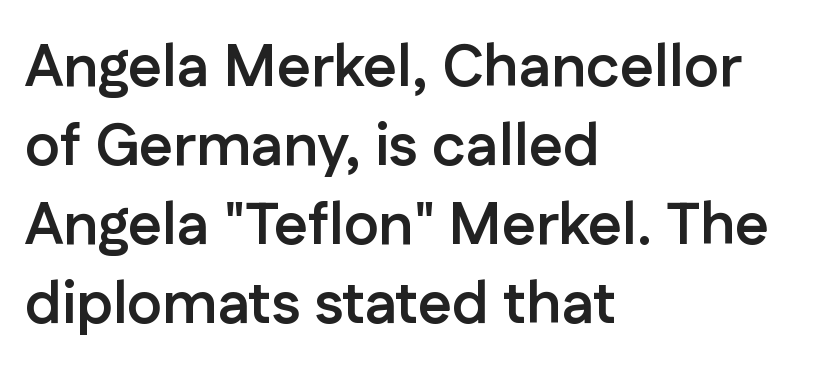
{"serif": "no", "italic": "no", "bold": "yes", "weight": "semibold", "width": "normal", "stroke_contrast": "low", "x_height": "medium", "monospaced": "no", "underline": "no", "align": "left", "line_spacing": "normal", "line_spacing_ratio": 1.34, "letter_spacing": "normal", "letter_spacing_em": 0.0, "glyph_px": 59}
